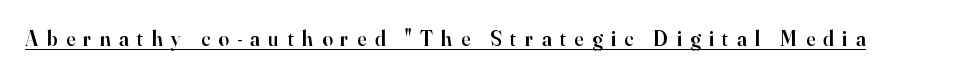
{"italic": "no", "bold": "semi", "underline": "yes", "letter_spacing": "wide", "letter_spacing_em": 0.4, "glyph_px": 21}
